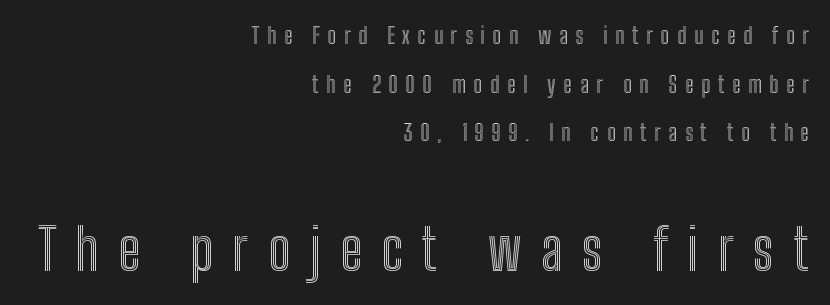
These two chunks differ in scale, with the bottom chunk taking the larger measure. This rendering features lettering with no underline. Interline gaps are noticeably wide in this sample. Horizontal alignment here is rightward, an uncommon choice for prose.
